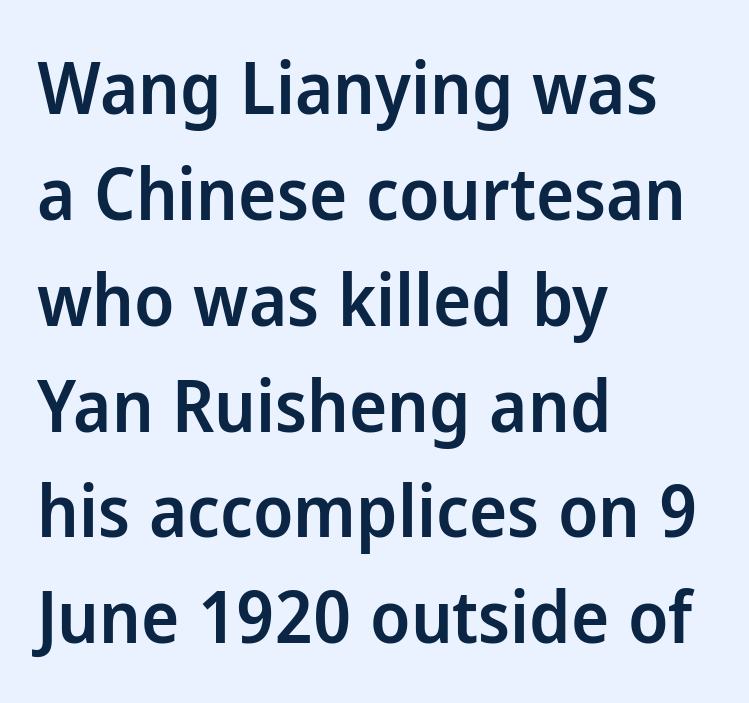
{"serif": "no", "italic": "no", "bold": "semi", "weight": "semibold", "width": "normal", "stroke_contrast": "low", "x_height": "medium", "monospaced": "no", "underline": "no", "align": "left", "line_spacing": "normal", "line_spacing_ratio": 1.47, "letter_spacing": "normal", "letter_spacing_em": 0.0, "glyph_px": 72}
